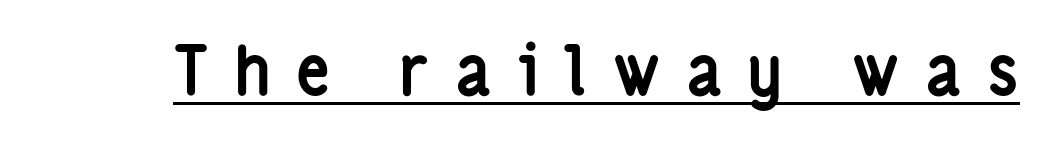
If you drew a line through each stem, it would be perfectly vertical. Characters follow at a spacing far wider than the type designer built in. A baseline rule has been typeset under these characters. Classification — sans serif. Stroke thickness is high; the sample reads as a true bold.
